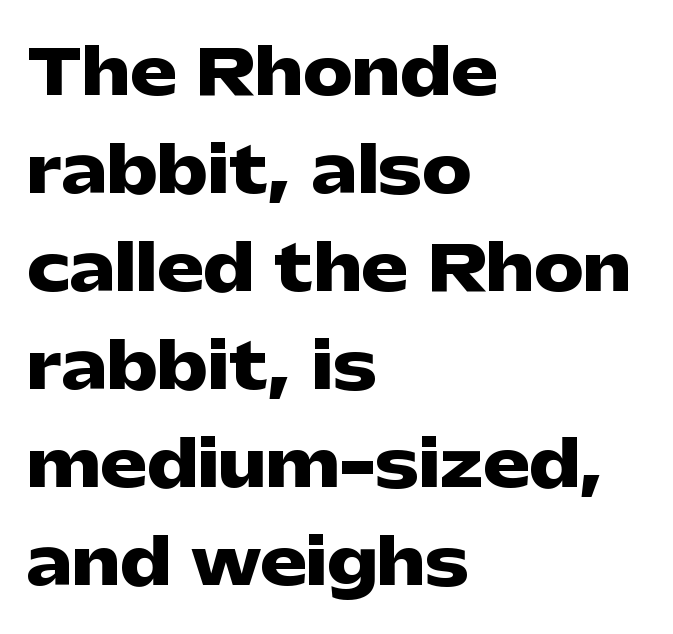
The image shows 62 px heavy, wide sans-serif type, upright; set left-aligned, normal line spacing (1.58x), normal letter spacing, not underlined; low stroke contrast and a medium x-height.
